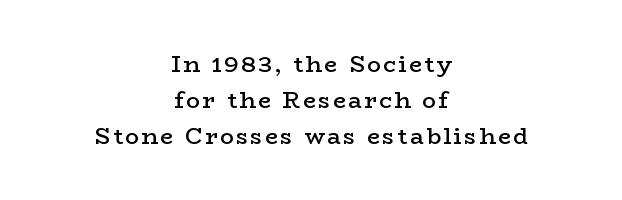
The space between consecutive lines is moderate. Leftover space on each line is divided equally before and after the words. This is the regular roman posture of the typeface. Firm but not heavy-handed strokes: this text is semibold. A bare baseline throughout the passage.
